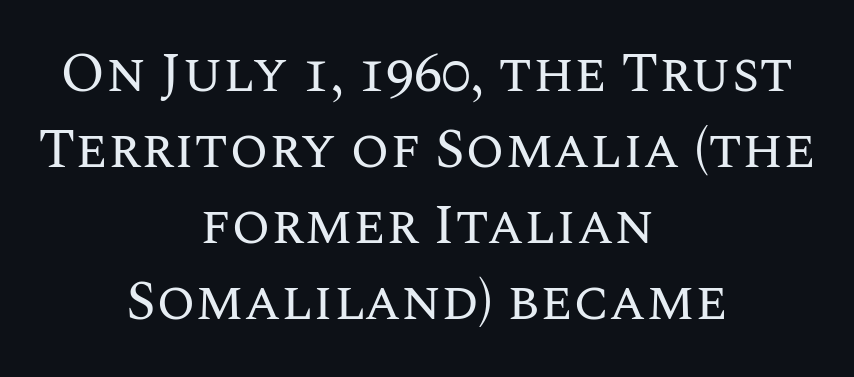
{"italic": "no", "bold": "no", "weight": "regular", "width": "normal", "stroke_contrast": "medium", "x_height": "large", "monospaced": "no", "underline": "no", "align": "center", "line_spacing": "normal", "line_spacing_ratio": 1.36, "letter_spacing": "normal", "letter_spacing_em": 0.0, "glyph_px": 56}
